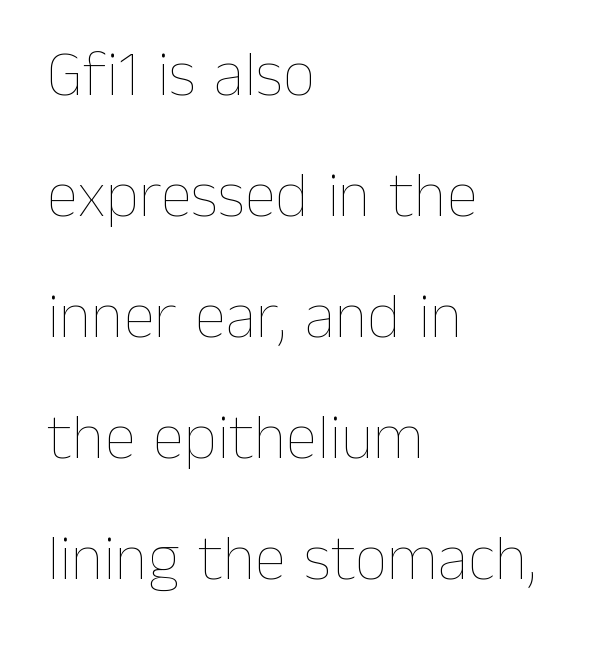
Q: Is the text bold? A: No.
Q: Is the text italic (slanted)? A: No, it is upright.
Q: Is the text underlined? A: No.
Q: How is the paragraph aligned? A: Left-aligned.
Q: Is the spacing between letters normal or unusually wide? A: Normal.
Q: Width (condensed, normal, or wide)? A: Normal.
Q: Stroke contrast? A: Low.
Q: x-height? A: Medium.
Q: Monospaced? A: No.
